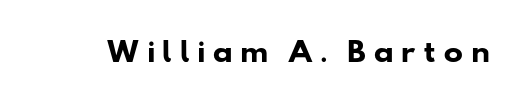
Q: Is the text bold? A: Yes.
Q: Is the text underlined? A: No.
Q: Is the spacing between letters normal or unusually wide? A: Unusually wide.
